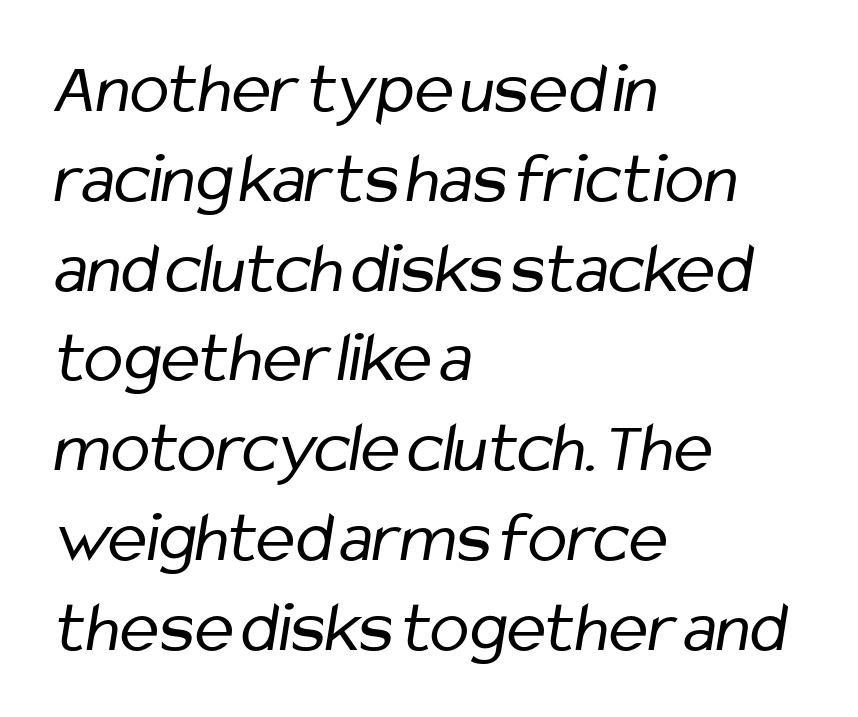
Q: Is the text bold? A: No.
Q: Is the typeface a serif or a sans-serif typeface? A: Sans-serif.
Q: Is the text underlined? A: No.
Q: How is the paragraph aligned? A: Left-aligned.
Q: Is the spacing between letters normal or unusually wide? A: Normal.
Q: Width (condensed, normal, or wide)? A: Condensed.
Q: Stroke contrast? A: Low.
Q: x-height? A: Medium.
Q: Monospaced? A: No.
